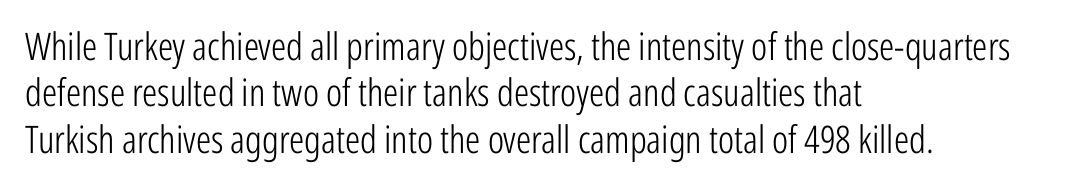
Q: Is the text bold? A: No.
Q: Is the text italic (slanted)? A: No, it is upright.
Q: Is the typeface a serif or a sans-serif typeface? A: Sans-serif.
Q: Is the text underlined? A: No.
Q: How is the paragraph aligned? A: Left-aligned.
Q: Is the spacing between letters normal or unusually wide? A: Normal.
Q: Width (condensed, normal, or wide)? A: Condensed.
Q: Stroke contrast? A: Low.
Q: x-height? A: Medium.
Q: Monospaced? A: No.
